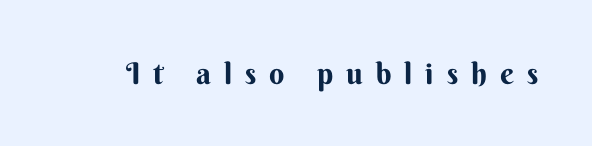
{"serif": "no", "italic": "no", "bold": "yes", "weight": "bold", "width": "normal", "stroke_contrast": "medium", "x_height": "small", "monospaced": "no", "underline": "no", "letter_spacing": "wide", "letter_spacing_em": 0.43, "glyph_px": 30}
